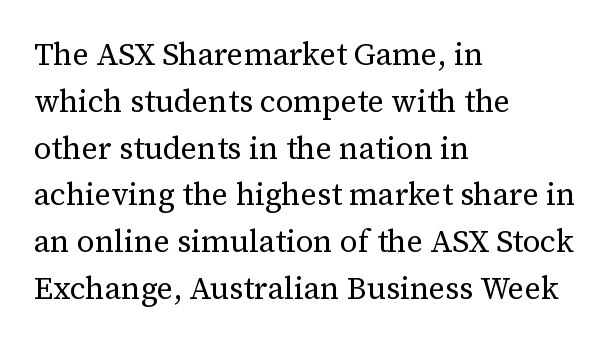
Q: Is the text bold? A: No.
Q: Is the text italic (slanted)? A: No, it is upright.
Q: Is the typeface a serif or a sans-serif typeface? A: Serif.
Q: Is the text underlined? A: No.
Q: How is the paragraph aligned? A: Left-aligned.
Q: Is the spacing between letters normal or unusually wide? A: Normal.
Q: Is the spacing between lines tight, normal or loose? A: Normal.
Q: Width (condensed, normal, or wide)? A: Normal.
Q: Stroke contrast? A: Medium.
Q: x-height? A: Medium.
Q: Monospaced? A: No.
